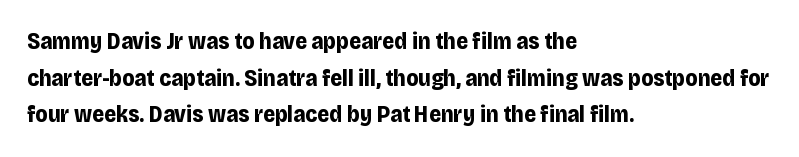
Visually the block forms a straight wall on the left and a jagged coastline on the right. The letters are bold, with thick, heavy strokes. The gap between lines stays unmarked. This sample keeps an unexceptional amount of space between lines. The horizontal fit of the characters is conventional and even. Vertical strokes here are truly vertical.
